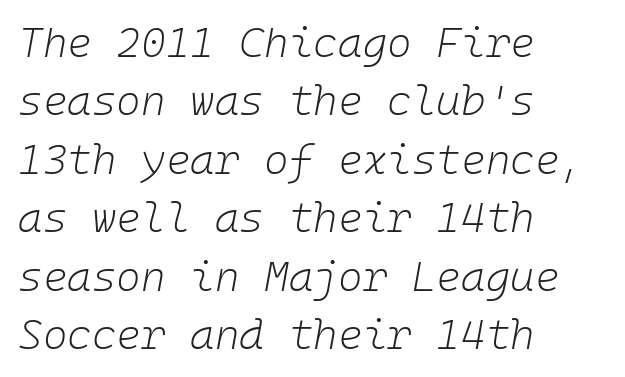
{"italic": "yes", "lean": "right", "slant_degrees": 10, "bold": "no", "weight": "light", "width": "normal", "stroke_contrast": "low", "x_height": "medium", "monospaced": "yes", "underline": "no", "align": "left", "line_spacing": "normal", "line_spacing_ratio": 1.39, "letter_spacing": "normal", "letter_spacing_em": 0.0, "glyph_px": 42}
